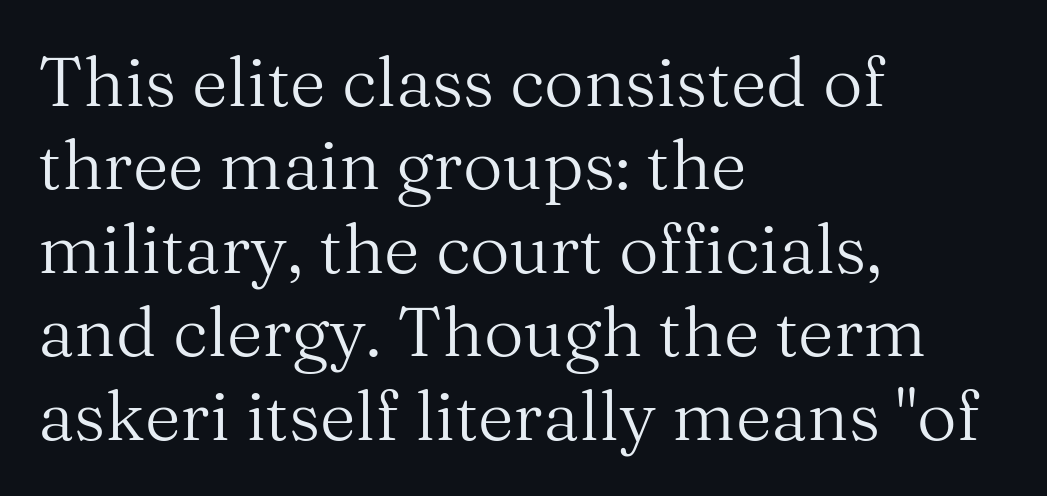
The image shows 69 px regular-weight serif type, upright; set left-aligned, line spacing 1.21x, normal letter spacing, not underlined; medium stroke contrast and a medium x-height.
